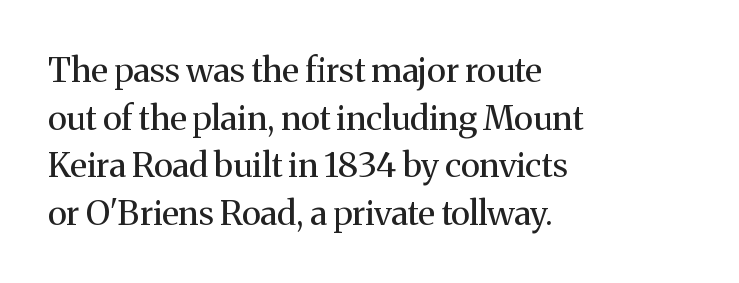
Think standard paragraph weight, or any step lighter than that. The leading is moderate, giving the passage an even texture. Does extra space separate the letters? No, they use regular spacing. Does the lettering tilt? It doesn't — this is upright. The rag falls on the right side of this text block. Think of a printed novel: that variable character pitch is what you see here.
